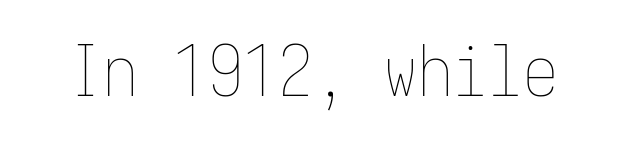
Nobody drew a line under any word here. Unbolded letterforms with no extra heft. Characters remain perfectly vertical along every line. Nobody touched the tracking dial on this one.
